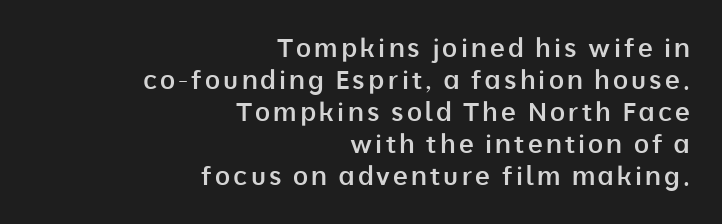
{"italic": "no", "bold": "semi", "underline": "no", "align": "right", "line_spacing_ratio": 1.23, "glyph_px": 26}
